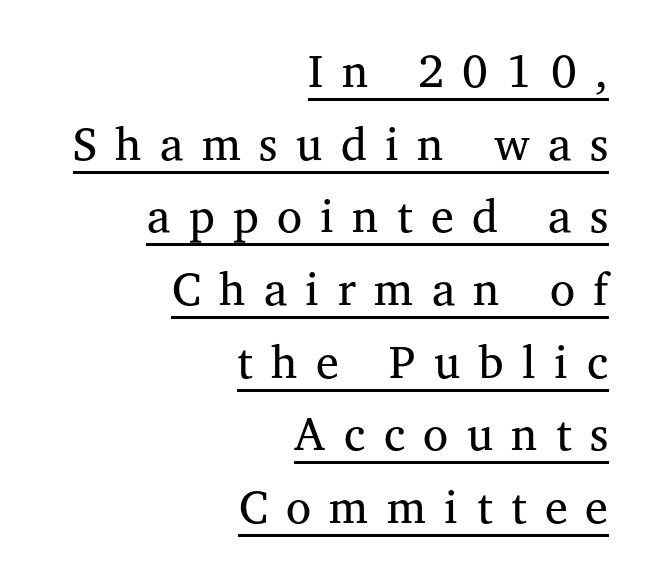
The image shows 46 px regular-weight serif type, upright; set right-aligned, normal line spacing (1.58x), unusually wide letter spacing (+0.4 em), underlined; medium stroke contrast and a medium x-height.
